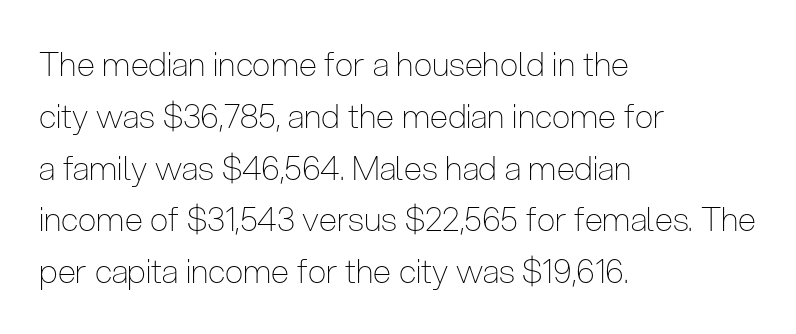
The image shows 33 px thin, condensed sans-serif type, upright; set left-aligned, normal line spacing (1.57x), normal letter spacing, not underlined; low stroke contrast and a medium x-height.
